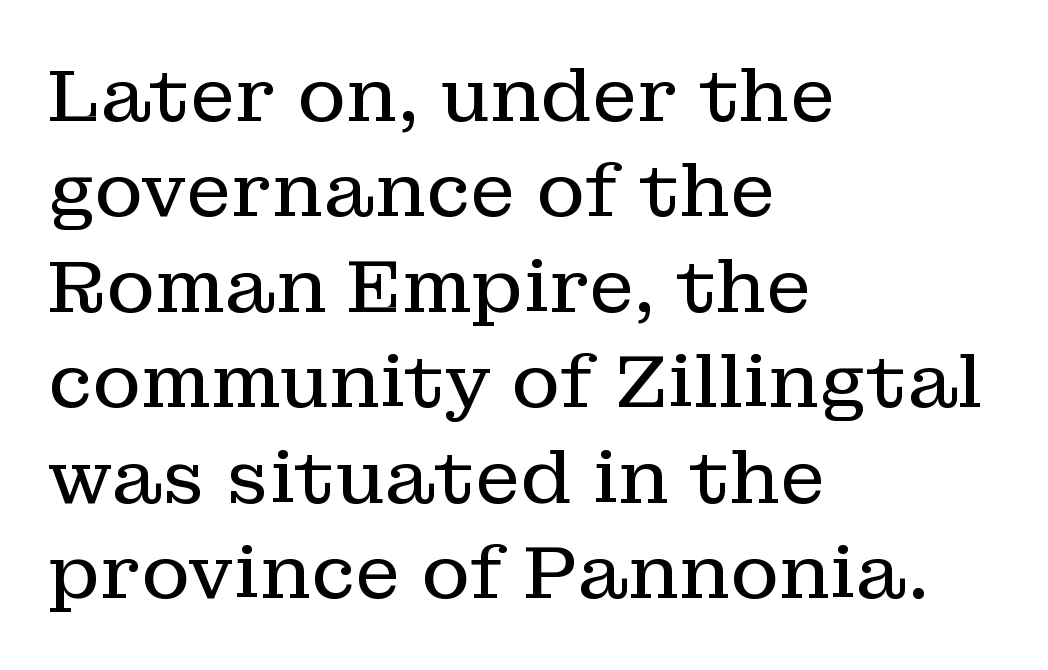
Q: Is the text bold? A: No.
Q: Is the text italic (slanted)? A: No, it is upright.
Q: Is the typeface a serif or a sans-serif typeface? A: Serif.
Q: Is the text underlined? A: No.
Q: How is the paragraph aligned? A: Left-aligned.
Q: Is the spacing between letters normal or unusually wide? A: Normal.
Q: Is the spacing between lines tight, normal or loose? A: Normal.
Q: Width (condensed, normal, or wide)? A: Normal.
Q: Stroke contrast? A: Low.
Q: x-height? A: Medium.
Q: Monospaced? A: No.
